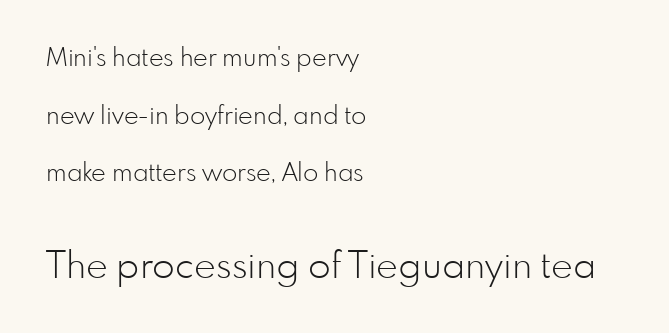
Q: Is the text bold? A: No.
Q: Is the text italic (slanted)? A: No, it is upright.
Q: Is the typeface a serif or a sans-serif typeface? A: Sans-serif.
Q: Is the text underlined? A: No.
Q: How is the paragraph aligned? A: Left-aligned.
Q: Is the spacing between letters normal or unusually wide? A: Normal.
Q: Is the spacing between lines tight, normal or loose? A: Loose.
Q: Which block of text is set in a larger size, the first (top) or the second (bottom)? A: The second (bottom) one.
Q: Width (condensed, normal, or wide)? A: Normal.
Q: Stroke contrast? A: Low.
Q: x-height? A: Small.
Q: Monospaced? A: No.
